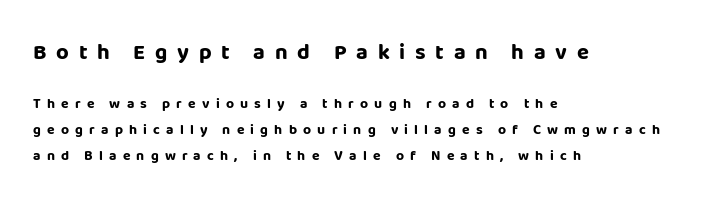
Q: Is the text bold? A: Yes.
Q: Is the text italic (slanted)? A: No, it is upright.
Q: Is the text underlined? A: No.
Q: How is the paragraph aligned? A: Left-aligned.
Q: Is the spacing between letters normal or unusually wide? A: Unusually wide.
Q: Which block of text is set in a larger size, the first (top) or the second (bottom)? A: The first (top) one.
